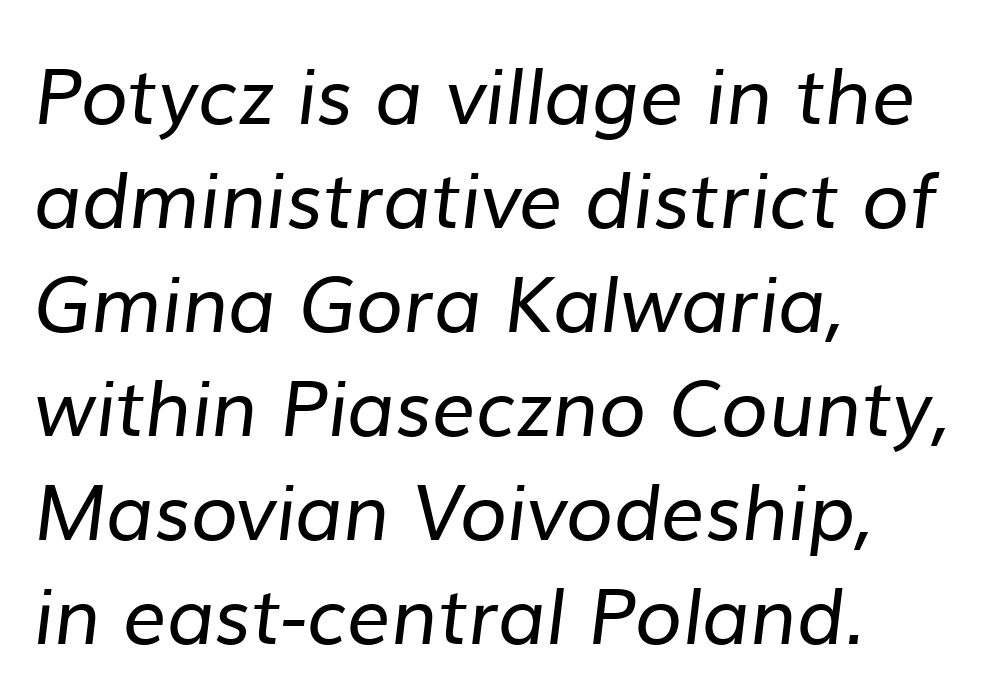
Unlike a traditional serif, this face leaves its strokes unadorned. The typesetting does not lean heavy: it is not bold. The passage shown stacks its lines at a standard gap. The tracking reads as untouched default to a designer's eye.
